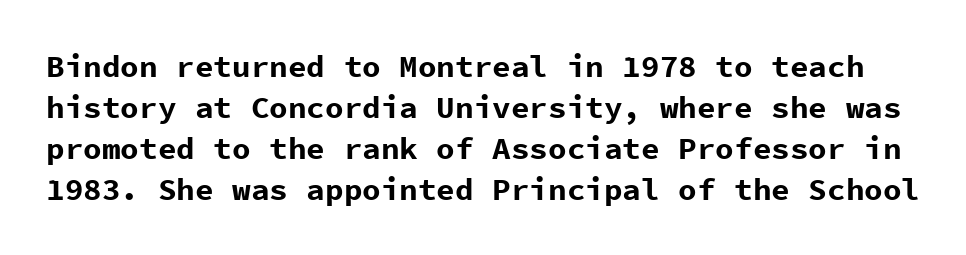
The image shows 31 px bold sans-serif type, upright, monospaced; set normal line spacing (1.32x), normal letter spacing, not underlined; low stroke contrast and a medium x-height.
